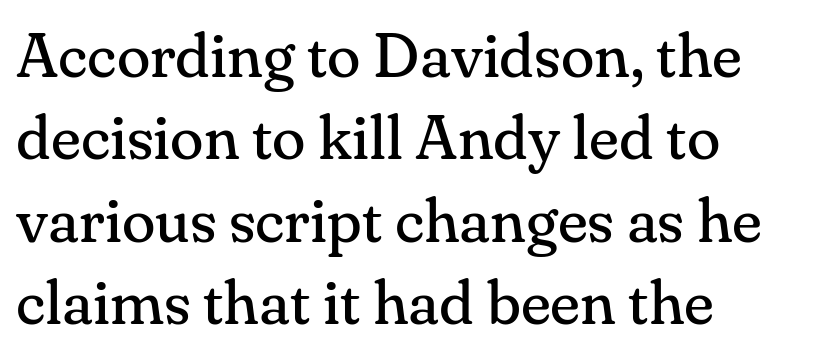
{"serif": "yes", "italic": "no", "bold": "no", "weight": "regular", "width": "normal", "stroke_contrast": "medium", "x_height": "small", "monospaced": "no", "underline": "no", "align": "left", "line_spacing": "normal", "line_spacing_ratio": 1.33, "letter_spacing": "normal", "letter_spacing_em": 0.0, "glyph_px": 62}
